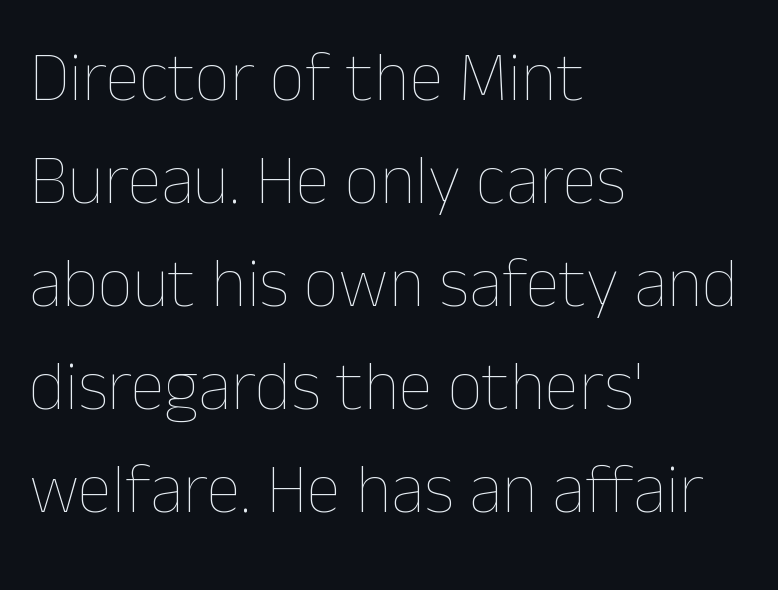
{"italic": "no", "bold": "no", "weight": "thin", "width": "normal", "stroke_contrast": "low", "x_height": "medium", "monospaced": "no", "underline": "no", "align": "left", "line_spacing": "normal", "line_spacing_ratio": 1.47, "letter_spacing": "normal", "letter_spacing_em": 0.0, "glyph_px": 70}
